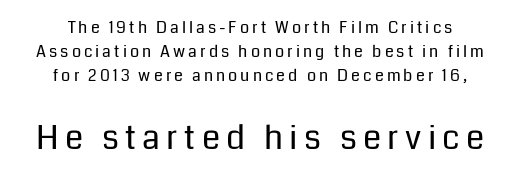
The image shows 33 px regular-weight sans-serif type, upright; set centered, normal line spacing (1.49x), not underlined; the second (bottom) block is 2.06x larger; low stroke contrast and a medium x-height.
